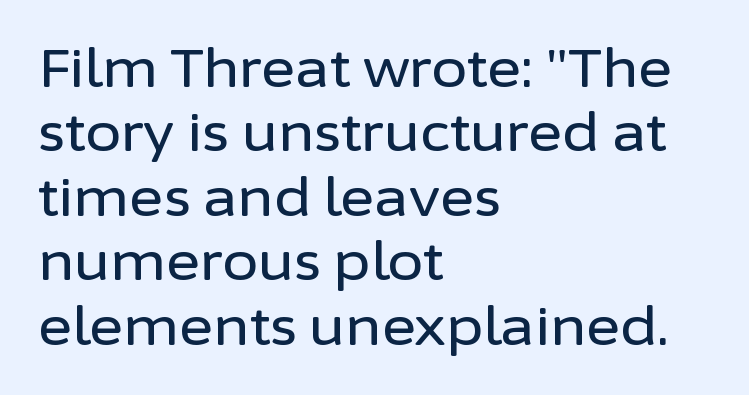
Q: Is the text italic (slanted)? A: No, it is upright.
Q: Is the typeface a serif or a sans-serif typeface? A: Sans-serif.
Q: Is the text underlined? A: No.
Q: How is the paragraph aligned? A: Left-aligned.
Q: Is the spacing between letters normal or unusually wide? A: Normal.
Q: Width (condensed, normal, or wide)? A: Normal.
Q: Stroke contrast? A: Low.
Q: x-height? A: Medium.
Q: Monospaced? A: No.
